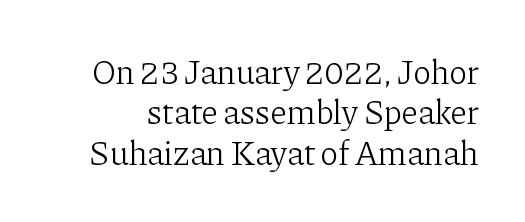
Q: Is the text bold? A: No.
Q: Is the text italic (slanted)? A: No, it is upright.
Q: Is the typeface a serif or a sans-serif typeface? A: Serif.
Q: Is the text underlined? A: No.
Q: Is the spacing between letters normal or unusually wide? A: Normal.
Q: Width (condensed, normal, or wide)? A: Normal.
Q: Stroke contrast? A: Low.
Q: x-height? A: Medium.
Q: Monospaced? A: No.
